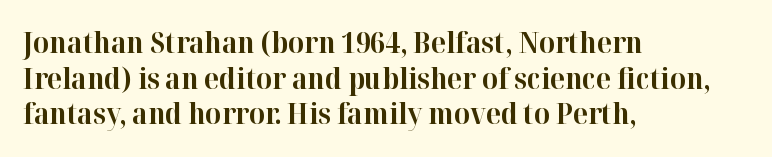
The image shows 28 px bold serif type, upright; set left-aligned, normal line spacing (1.27x), normal letter spacing, not underlined; high stroke contrast and a medium x-height.
